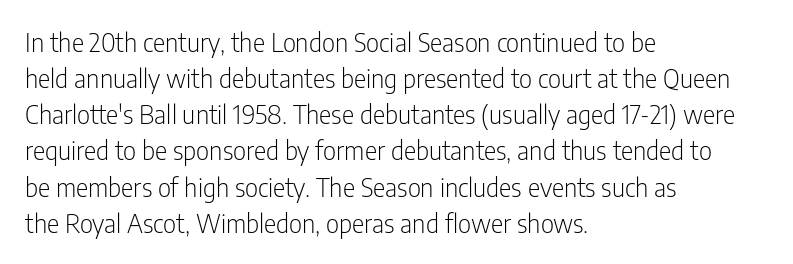
Teacher's note: observe the even left margin — that is flush-left alignment. Students, note that the glyphs here touch the page at normal intervals. Do the letters lean? They stand straight. Descenders hang freely into open space. Stem width sits at or under what a default text font uses.
